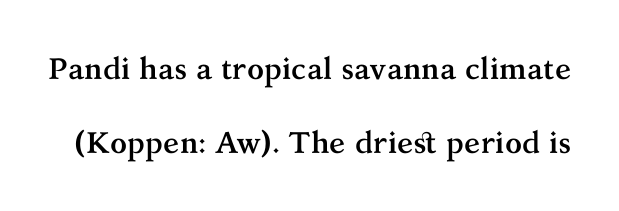
{"serif": "yes", "italic": "no", "bold": "yes", "weight": "semibold", "width": "normal", "stroke_contrast": "medium", "x_height": "medium", "monospaced": "no", "underline": "no", "line_spacing": "loose", "line_spacing_ratio": 2.46, "letter_spacing": "normal", "letter_spacing_em": 0.0, "glyph_px": 30}
